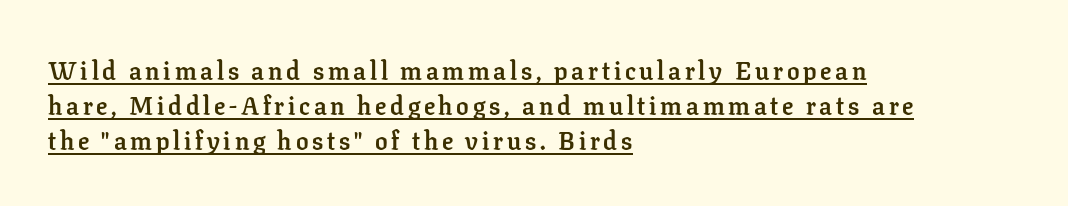
Posture: straight, roman, zero tilt. The strokes are fattened all the way to bold. Students, observe the line beneath the letters — that is underlining. Vertically, the passage feels balanced, rows spaced as you'd expect.
